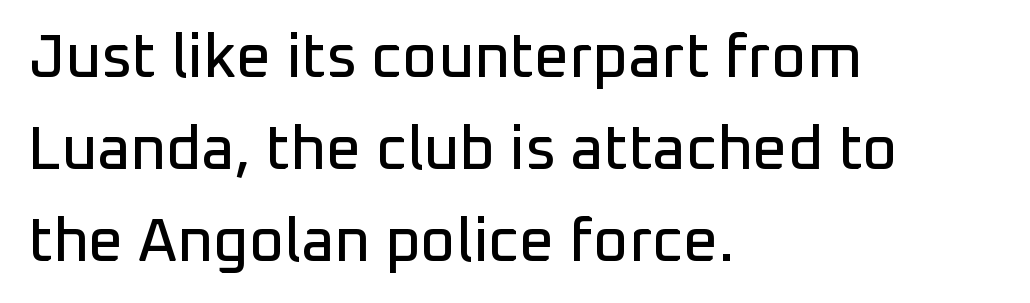
The image shows 61 px sans-serif type, upright; set left-aligned, normal line spacing (1.51x), normal letter spacing, not underlined; low stroke contrast and a medium x-height.
